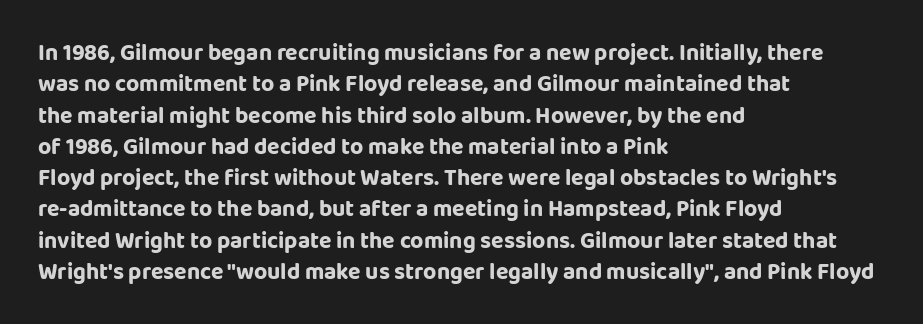
The image shows 23 px text type, upright; set left-aligned, normal line spacing (1.36x), normal letter spacing, not underlined.
